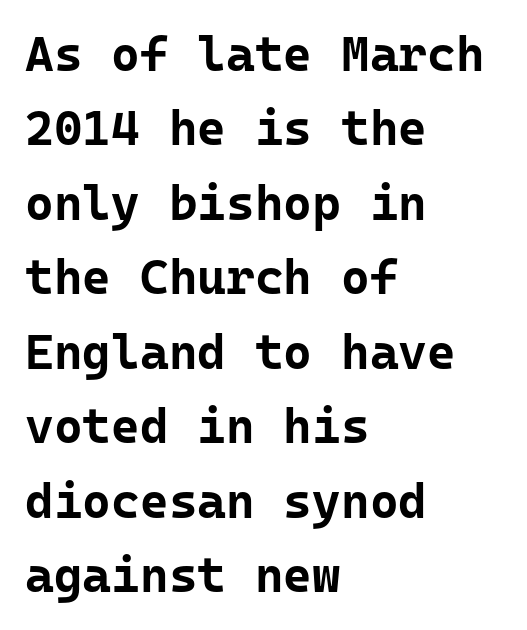
{"serif": "no", "italic": "no", "bold": "yes", "weight": "bold", "width": "normal", "stroke_contrast": "low", "x_height": "medium", "monospaced": "yes", "underline": "no", "align": "left", "line_spacing": "normal", "line_spacing_ratio": 1.52, "letter_spacing": "normal", "letter_spacing_em": 0.0, "glyph_px": 49}
